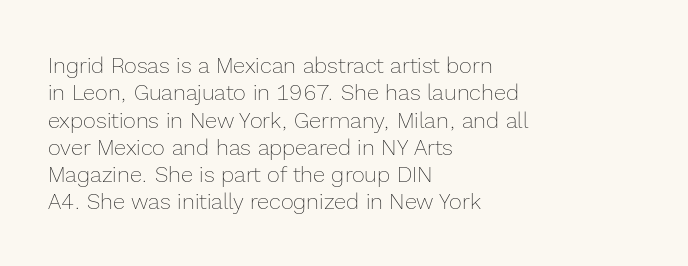
The image shows 22 px text type, upright; set left-aligned, line spacing 1.24x, normal letter spacing, not underlined.
